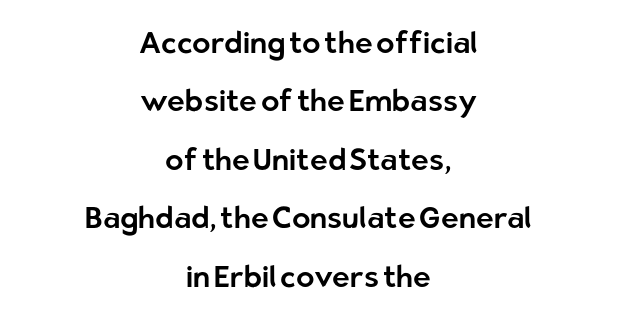
Q: Is the text italic (slanted)? A: No, it is upright.
Q: Is the typeface a serif or a sans-serif typeface? A: Sans-serif.
Q: Is the text underlined? A: No.
Q: How is the paragraph aligned? A: Centered.
Q: Is the spacing between letters normal or unusually wide? A: Normal.
Q: Is the spacing between lines tight, normal or loose? A: Loose.
Q: Width (condensed, normal, or wide)? A: Normal.
Q: Stroke contrast? A: Low.
Q: x-height? A: Medium.
Q: Monospaced? A: No.
